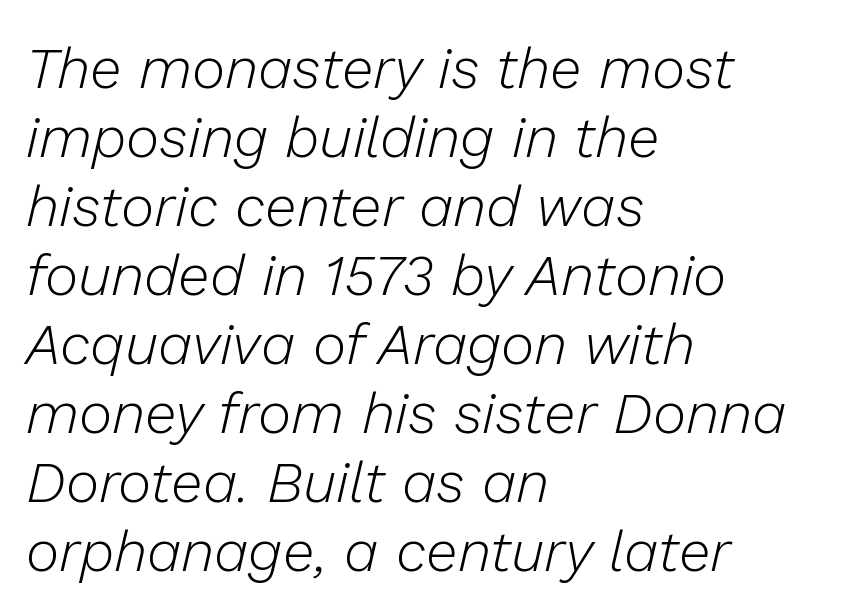
{"italic": "yes", "lean": "right", "slant_degrees": 13, "bold": "no", "weight": "light", "width": "normal", "stroke_contrast": "low", "x_height": "medium", "monospaced": "no", "underline": "no", "align": "left", "line_spacing_ratio": 1.21, "letter_spacing": "normal", "letter_spacing_em": 0.0, "glyph_px": 57}
